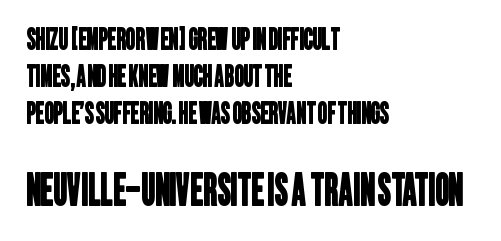
All the whitespace from short lines collects on the right. The space directly below the letters is spotless. Vertically, the passage feels balanced, rows spaced as you'd expect. Here the second block reads like a headline and the first like body copy. Proportional: the letters do not fall into vertical columns.
